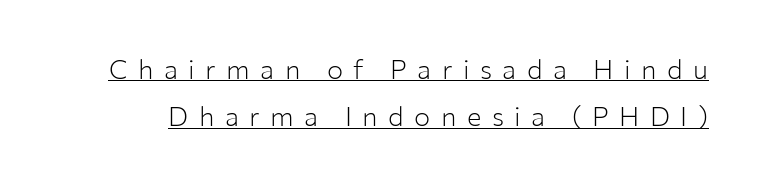
The image shows 27 px text type, upright; set line spacing 1.75x, unusually wide letter spacing (+0.39 em), underlined.
